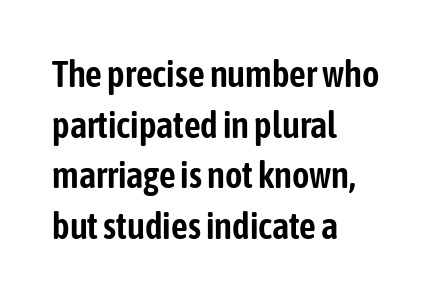
Nope, not italic — everything's standing straight. Anything drawn beneath the words? Only blank space. If you drew a ruler down the left edge, every line would touch it. Words appear dense and cohesive because spacing is normal. Is this a fixed-width face? No — the glyphs have proportional, varying widths.
